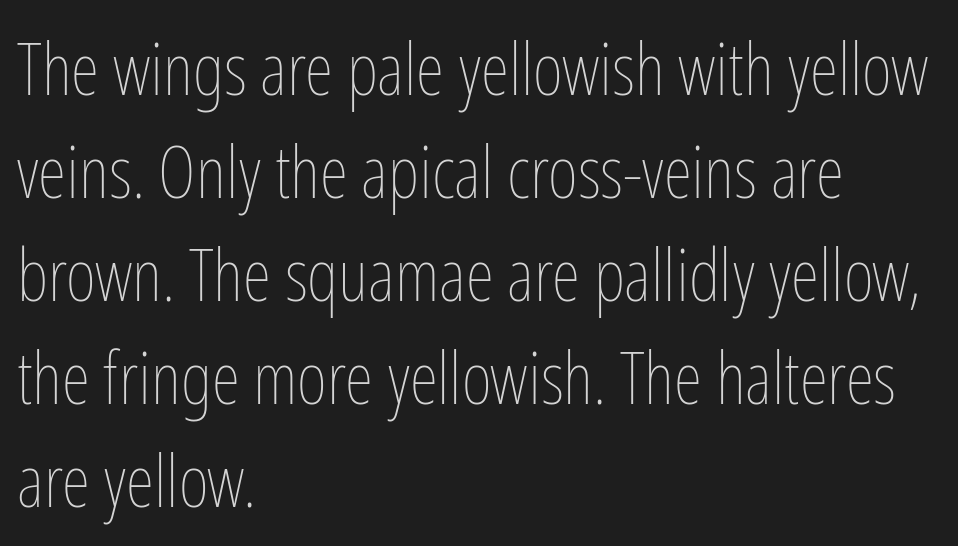
{"italic": "no", "bold": "no", "weight": "thin", "width": "condensed", "stroke_contrast": "low", "x_height": "medium", "monospaced": "no", "underline": "no", "align": "left", "line_spacing": "normal", "line_spacing_ratio": 1.41, "letter_spacing": "normal", "letter_spacing_em": 0.0, "glyph_px": 73}
